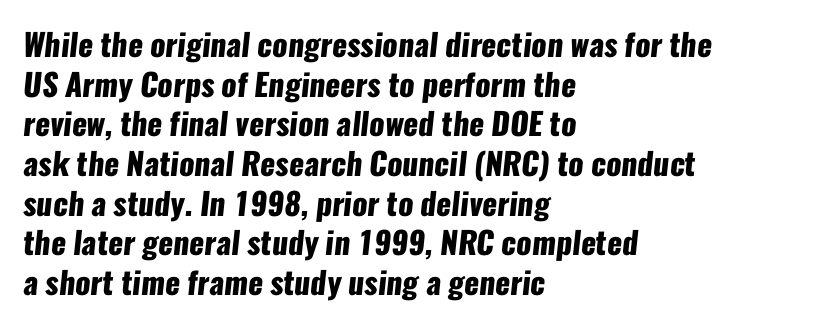
Q: Is the text bold? A: Yes.
Q: Is the typeface a serif or a sans-serif typeface? A: Sans-serif.
Q: Is the text underlined? A: No.
Q: How is the paragraph aligned? A: Left-aligned.
Q: Is the spacing between letters normal or unusually wide? A: Normal.
Q: Is the spacing between lines tight, normal or loose? A: Normal.
Q: Width (condensed, normal, or wide)? A: Condensed.
Q: Stroke contrast? A: Low.
Q: x-height? A: Medium.
Q: Monospaced? A: No.
